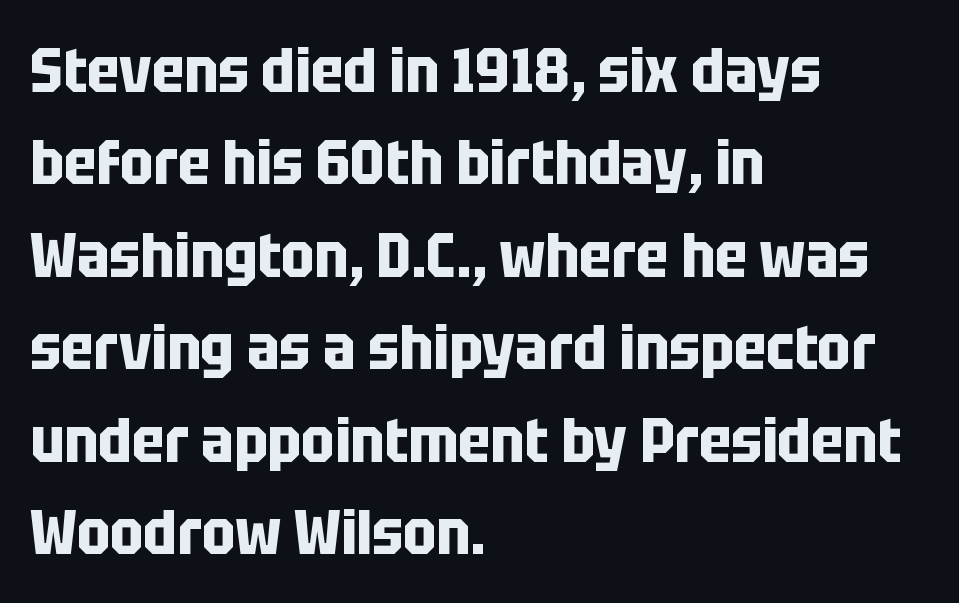
Q: Is the text bold? A: Yes.
Q: Is the text italic (slanted)? A: No, it is upright.
Q: Is the typeface a serif or a sans-serif typeface? A: Sans-serif.
Q: Is the text underlined? A: No.
Q: How is the paragraph aligned? A: Left-aligned.
Q: Is the spacing between letters normal or unusually wide? A: Normal.
Q: Is the spacing between lines tight, normal or loose? A: Normal.
Q: Width (condensed, normal, or wide)? A: Condensed.
Q: Stroke contrast? A: Low.
Q: x-height? A: Large.
Q: Monospaced? A: No.
